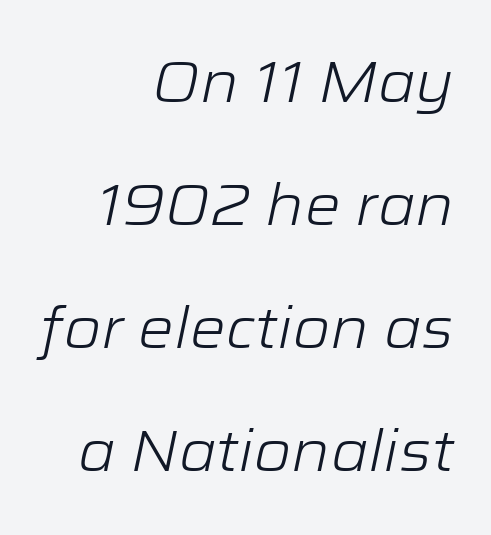
{"italic": "yes", "lean": "right", "slant_degrees": 12, "bold": "no", "weight": "light", "width": "wide", "stroke_contrast": "low", "x_height": "medium", "monospaced": "no", "underline": "no", "align": "right", "line_spacing": "loose", "line_spacing_ratio": 2.16, "letter_spacing": "normal", "letter_spacing_em": 0.0, "glyph_px": 57}
